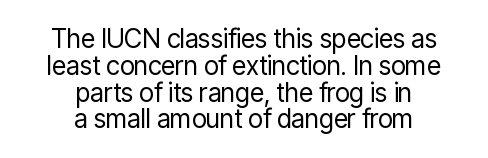
Type without underlining. You can tell it's not italic because the verticals are truly vertical. Reading down the block, each line starts at a different indent, mirrored at its end. Stems and bowls with no extra thickness — not bold. Tracking here is standard; glyphs follow each other at the usual distance. Students, observe: this is what under-led, compact text looks like.
